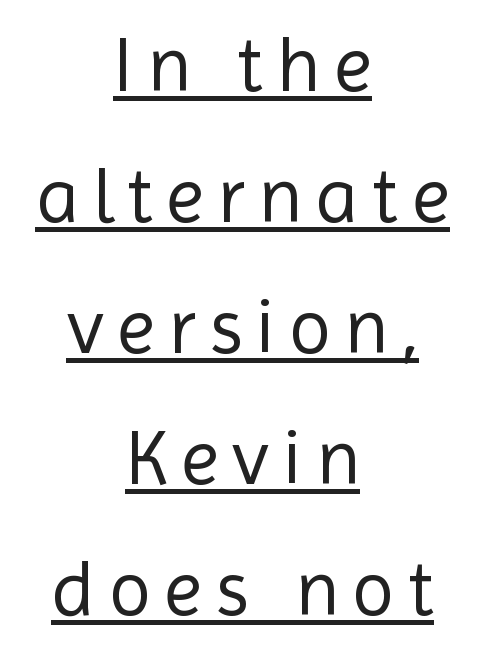
Q: Is the text bold? A: No.
Q: Is the text italic (slanted)? A: No, it is upright.
Q: Is the typeface a serif or a sans-serif typeface? A: Sans-serif.
Q: Is the text underlined? A: Yes.
Q: How is the paragraph aligned? A: Centered.
Q: Is the spacing between lines tight, normal or loose? A: Normal.
Q: Width (condensed, normal, or wide)? A: Normal.
Q: x-height? A: Medium.
Q: Monospaced? A: No.
